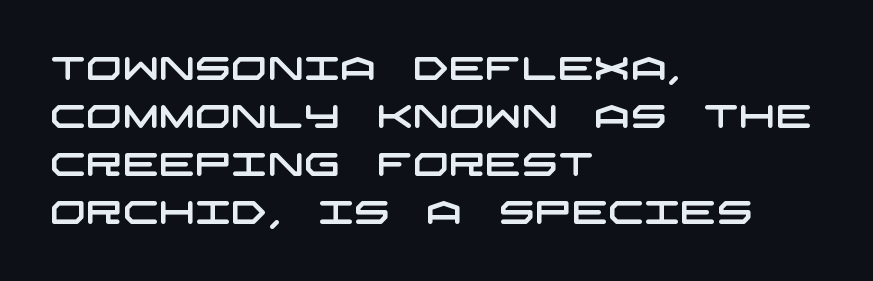
{"serif": "no", "width": "wide", "stroke_contrast": "low", "x_height": "large", "underline": "no", "align": "left", "line_spacing": "normal", "line_spacing_ratio": 1.5, "letter_spacing": "normal", "letter_spacing_em": 0.0, "glyph_px": 32}
